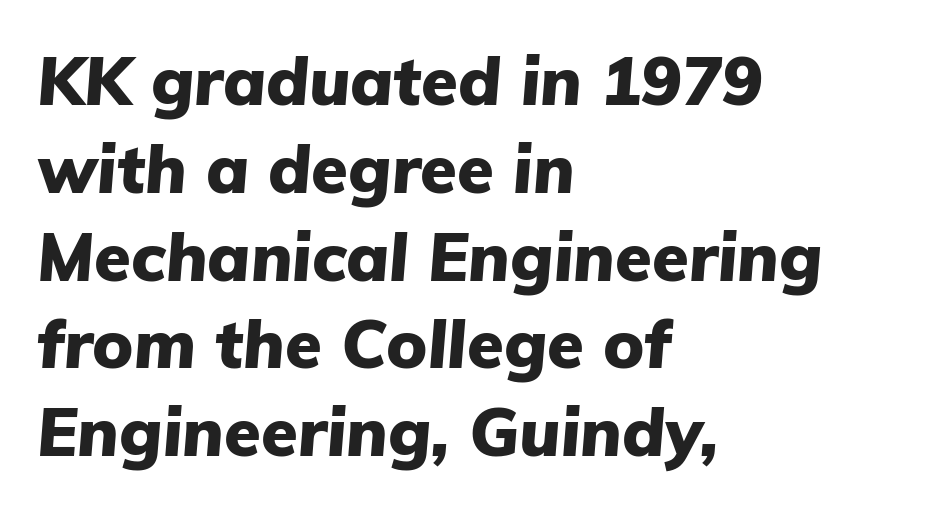
{"italic": "yes", "lean": "right", "slant_degrees": 5, "bold": "yes", "weight": "heavy", "width": "normal", "stroke_contrast": "low", "x_height": "medium", "monospaced": "no", "underline": "no", "align": "left", "line_spacing": "normal", "line_spacing_ratio": 1.31, "letter_spacing": "normal", "letter_spacing_em": 0.0, "glyph_px": 67}
